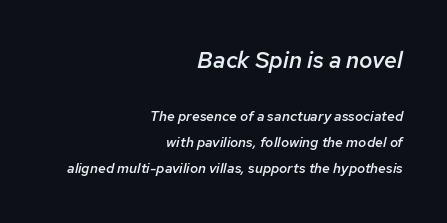
Q: Is the text bold? A: Semi-bold.
Q: Is the text italic (slanted)? A: Yes, it leans right by about 12 degrees.
Q: Is the text underlined? A: No.
Q: How is the paragraph aligned? A: Right-aligned.
Q: Is the spacing between letters normal or unusually wide? A: Normal.
Q: Which block of text is set in a larger size, the first (top) or the second (bottom)? A: The first (top) one.
